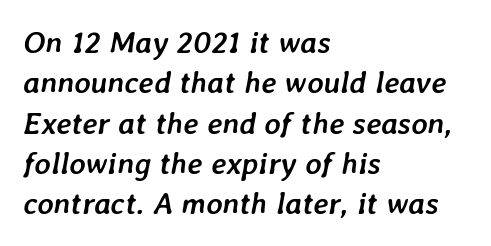
{"italic": "yes", "lean": "right", "slant_degrees": 7, "bold": "yes", "weight": "semibold", "width": "normal", "stroke_contrast": "low", "x_height": "medium", "monospaced": "no", "underline": "no", "align": "left", "line_spacing": "normal", "line_spacing_ratio": 1.3, "letter_spacing": "normal", "letter_spacing_em": 0.0, "glyph_px": 31}
